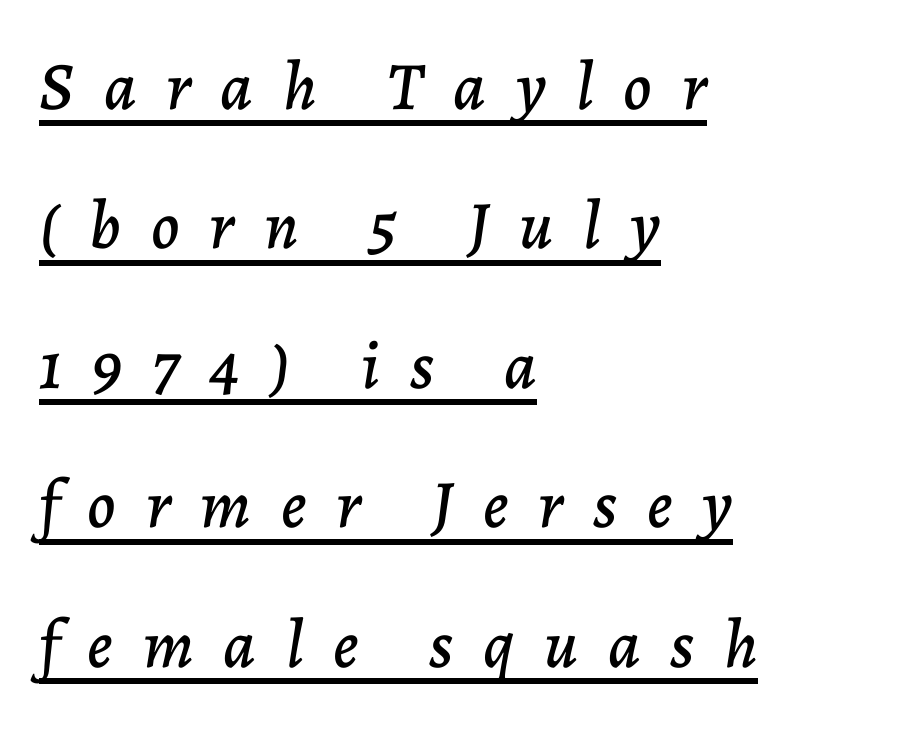
Q: Is the text italic (slanted)? A: Yes, it leans right by about 7 degrees.
Q: Is the text underlined? A: Yes.
Q: How is the paragraph aligned? A: Left-aligned.
Q: Is the spacing between letters normal or unusually wide? A: Unusually wide.
Q: Is the spacing between lines tight, normal or loose? A: Loose.
Q: Width (condensed, normal, or wide)? A: Normal.
Q: Stroke contrast? A: Low.
Q: x-height? A: Medium.
Q: Monospaced? A: No.
